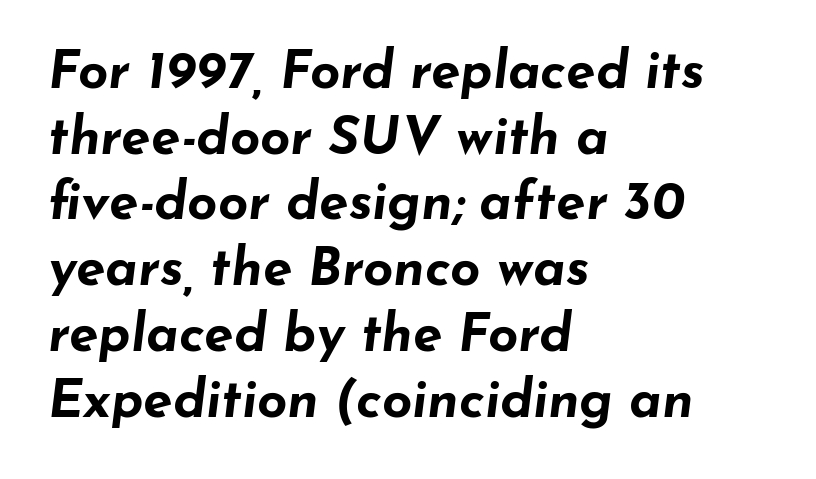
The foot of each line stays bare and open. The letters sit at their default tracking, neither squeezed nor spread. This sample uses an oblique cut, with every glyph tilted off the vertical. Heavy-handed strokes throughout: this text is bold. The letters advance in unequal steps, a hallmark of proportional type.
